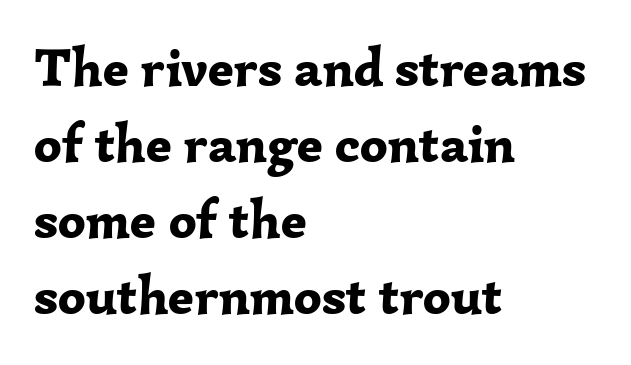
Leftover space on each line is placed entirely after the last word. The type sits square on the baseline with zero lean. The typesetting leans heavy: a genuine bold. The rendering uses a moderate line-height, typical for paragraphs.
